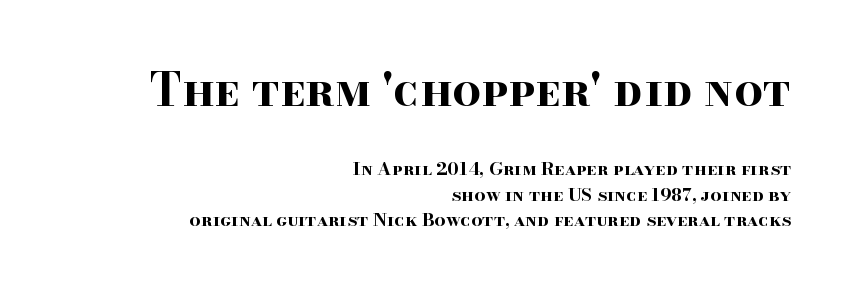
Q: Is the text bold? A: Yes.
Q: Is the text italic (slanted)? A: No, it is upright.
Q: Is the typeface a serif or a sans-serif typeface? A: Serif.
Q: Is the text underlined? A: No.
Q: How is the paragraph aligned? A: Right-aligned.
Q: Is the spacing between letters normal or unusually wide? A: Normal.
Q: Is the spacing between lines tight, normal or loose? A: Normal.
Q: Which block of text is set in a larger size, the first (top) or the second (bottom)? A: The first (top) one.
Q: Width (condensed, normal, or wide)? A: Wide.
Q: Stroke contrast? A: High.
Q: x-height? A: Small.
Q: Monospaced? A: No.
